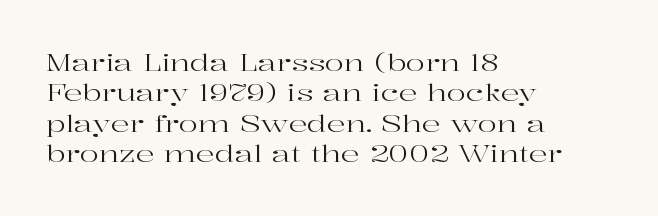
Q: Is the text bold? A: No.
Q: Is the text italic (slanted)? A: No, it is upright.
Q: Is the text underlined? A: No.
Q: How is the paragraph aligned? A: Left-aligned.
Q: Is the spacing between letters normal or unusually wide? A: Normal.
Q: Is the spacing between lines tight, normal or loose? A: Normal.
